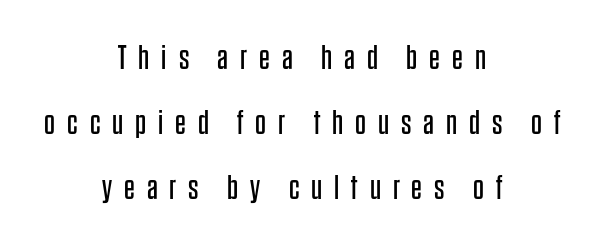
Q: Is the text bold? A: No.
Q: Is the text italic (slanted)? A: No, it is upright.
Q: Is the typeface a serif or a sans-serif typeface? A: Sans-serif.
Q: Is the text underlined? A: No.
Q: How is the paragraph aligned? A: Centered.
Q: Is the spacing between letters normal or unusually wide? A: Unusually wide.
Q: Is the spacing between lines tight, normal or loose? A: Loose.
Q: Width (condensed, normal, or wide)? A: Condensed.
Q: Stroke contrast? A: Low.
Q: x-height? A: Large.
Q: Monospaced? A: No.
